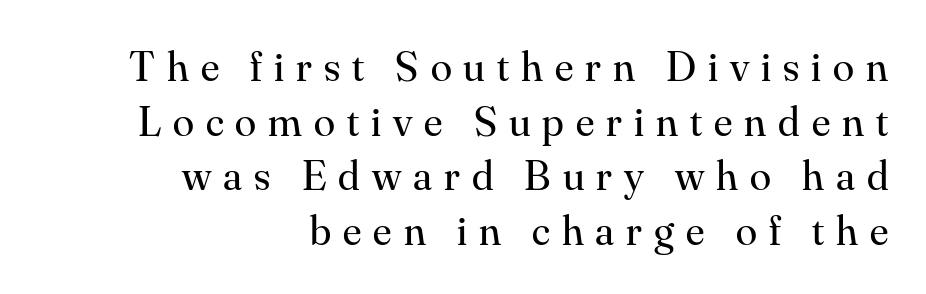
{"serif": "yes", "italic": "no", "bold": "no", "weight": "regular", "width": "normal", "stroke_contrast": "medium", "x_height": "small", "monospaced": "no", "underline": "no", "align": "right", "line_spacing": "normal", "line_spacing_ratio": 1.27, "letter_spacing": "wide", "letter_spacing_em": 0.28, "glyph_px": 43}
